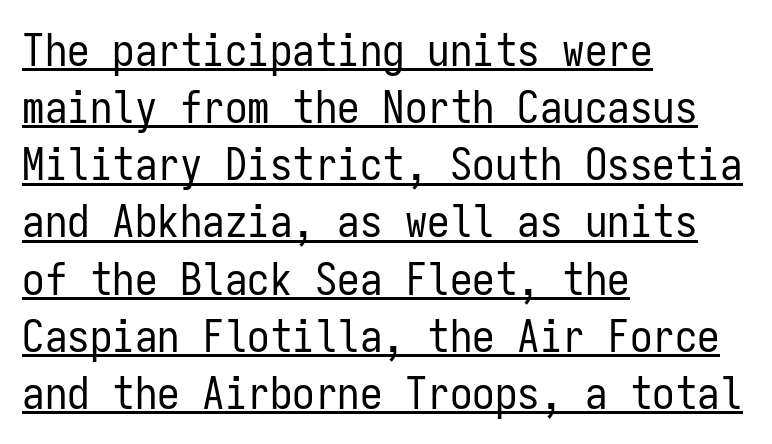
Vertical strokes here are truly vertical. Does the leading feel generous? No, just average. The typesetter has applied underlining to the passage shown. This is not heavy type; no bold has been used. Students, note that the glyphs here touch the page at normal intervals. The typeface chosen for these lines omits serifs.
